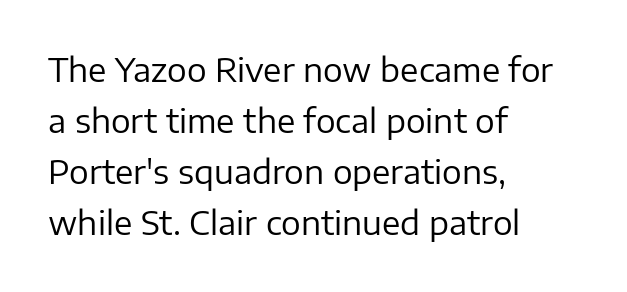
{"serif": "no", "italic": "no", "bold": "no", "weight": "regular", "width": "normal", "stroke_contrast": "low", "x_height": "medium", "monospaced": "no", "underline": "no", "align": "left", "line_spacing": "normal", "line_spacing_ratio": 1.55, "letter_spacing": "normal", "letter_spacing_em": 0.0, "glyph_px": 33}
